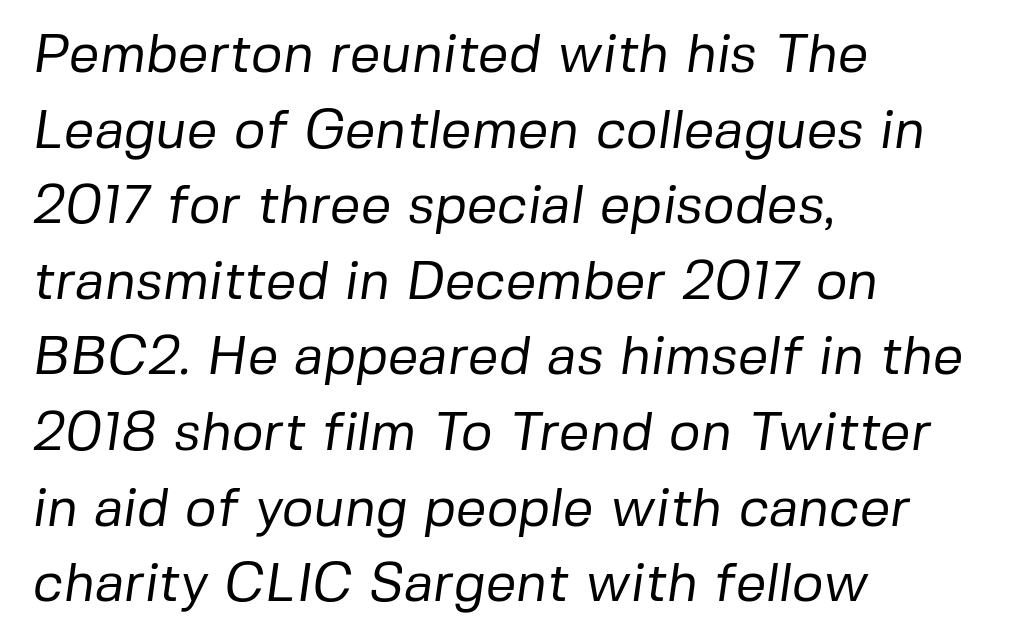
Classification — sans serif. Baseline-to-baseline distance is the conventional proportion of letter height. The gaps between neighbouring characters are ordinary and unremarkable. This rendering features lettering with no underline. Line starts are locked; line ends wander. Stroke thickness stays within the range of a standard reading face or lighter.
